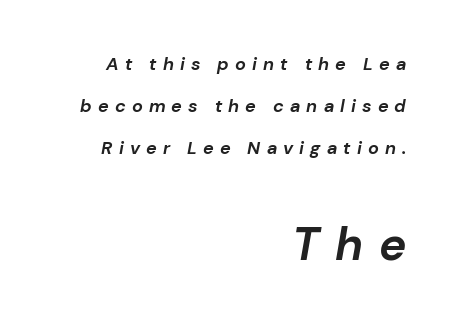
The image shows 46 px bold type, italic (leaning right); set right-aligned, loose line spacing (2.32x), unusually wide letter spacing (+0.34 em), not underlined; the second (bottom) block is 2.56x larger; low stroke contrast and a medium x-height.
